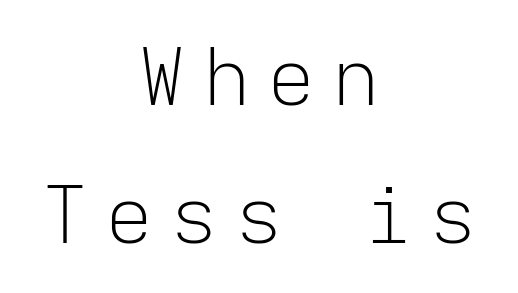
The image shows 80 px light sans-serif type, upright, monospaced; set centered, line spacing 1.72x, unusually wide letter spacing (+0.21 em), not underlined; low stroke contrast and a medium x-height.
